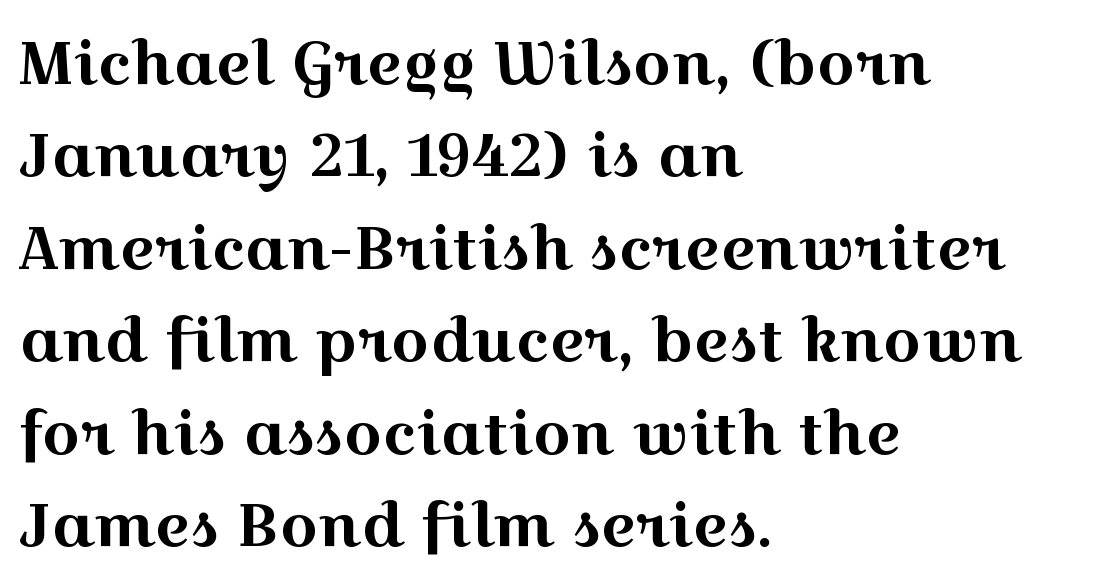
The rows are spaced the way most documents space them. The letters carry serifs — small finishing strokes at the ends of their stems. Is the letter spacing exaggerated? No — it looks like the ordinary default. Line starts are locked; line ends wander. Spacing verdict: proportional, widths tailored to each character. Unmarked baselines from the first word to the last.
